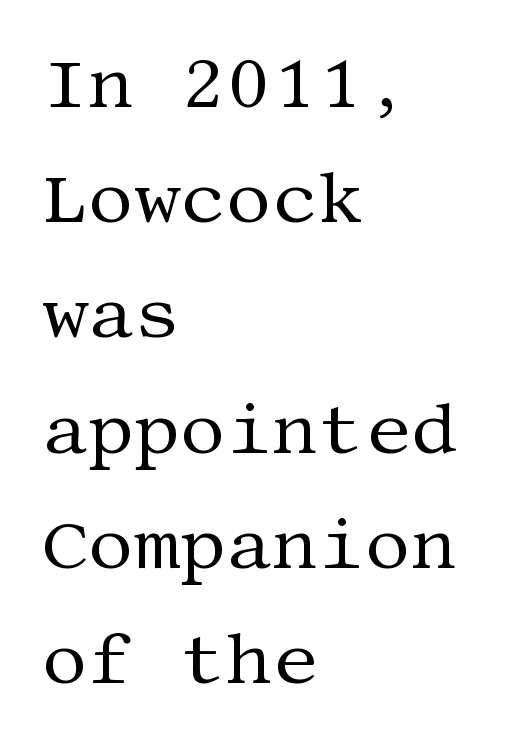
Q: Is the text bold? A: No.
Q: Is the text italic (slanted)? A: No, it is upright.
Q: Is the typeface a serif or a sans-serif typeface? A: Serif.
Q: Is the text underlined? A: No.
Q: How is the paragraph aligned? A: Left-aligned.
Q: Is the spacing between letters normal or unusually wide? A: Normal.
Q: Is the spacing between lines tight, normal or loose? A: Normal.
Q: Width (condensed, normal, or wide)? A: Normal.
Q: Stroke contrast? A: Medium.
Q: x-height? A: Large.
